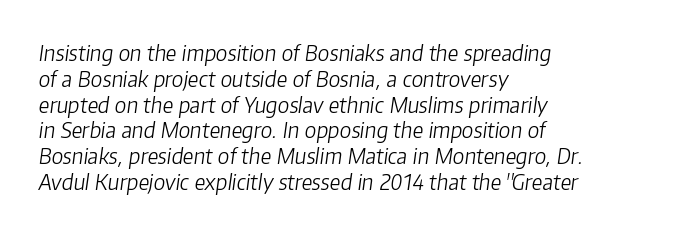
The image shows 21 px text type, italic (leaning right); set left-aligned, line spacing 1.23x, normal letter spacing, not underlined.
